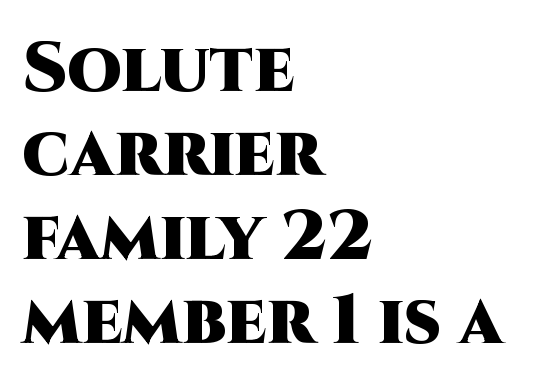
The image shows 70 px heavy sans-serif type, upright; set left-aligned, line spacing 1.2x, normal letter spacing, not underlined; high stroke contrast and a large x-height.
